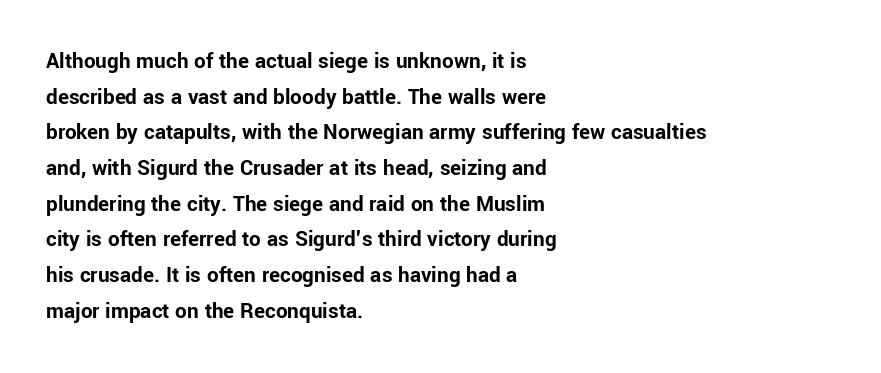
The image shows 23 px bold type, upright; set left-aligned, normal line spacing (1.55x), normal letter spacing, not underlined.
